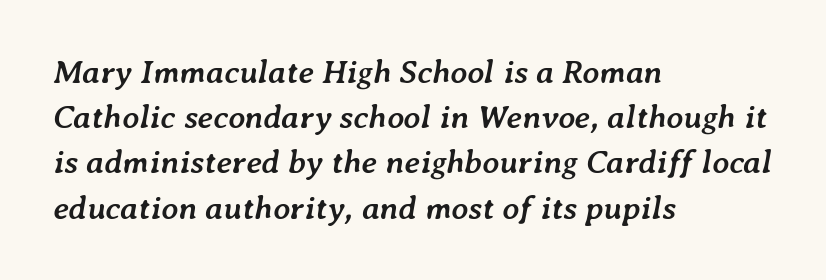
Q: Is the text bold? A: Yes.
Q: Is the text italic (slanted)? A: Yes, it leans right by about 7 degrees.
Q: Is the text underlined? A: No.
Q: How is the paragraph aligned? A: Left-aligned.
Q: Is the spacing between letters normal or unusually wide? A: Normal.
Q: Is the spacing between lines tight, normal or loose? A: Normal.
Q: Width (condensed, normal, or wide)? A: Normal.
Q: Stroke contrast? A: Low.
Q: x-height? A: Medium.
Q: Monospaced? A: No.
